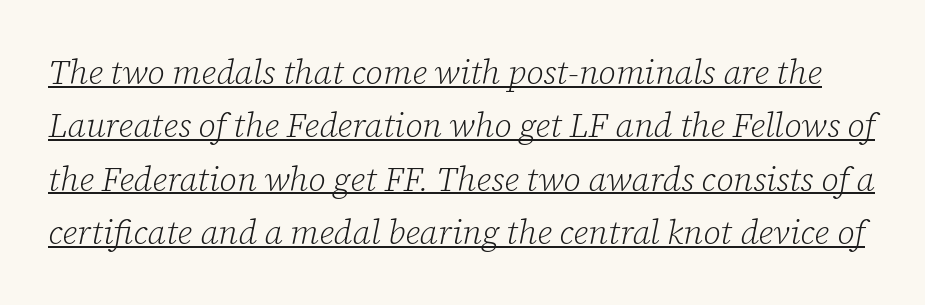
The image shows 34 px light serif type, italic (leaning right); set normal line spacing (1.57x), normal letter spacing, underlined; low stroke contrast and a medium x-height.
